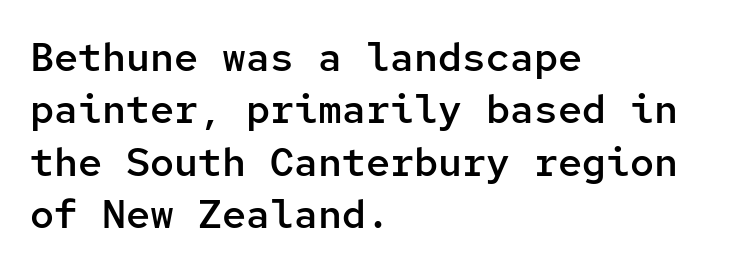
The image shows 40 px semibold sans-serif type, upright, monospaced; set left-aligned, normal line spacing (1.31x), normal letter spacing, not underlined; low stroke contrast and a medium x-height.
